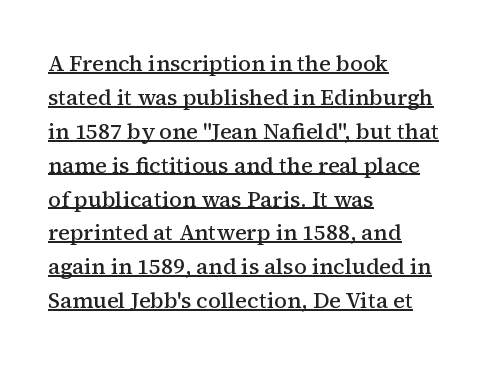
The image shows 22 px text type, upright; set left-aligned, normal line spacing (1.54x), normal letter spacing, underlined.
